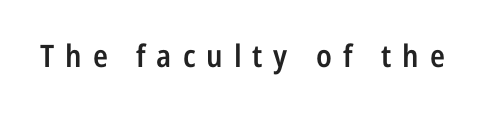
Q: Is the text bold? A: Semi-bold.
Q: Is the text italic (slanted)? A: No, it is upright.
Q: Is the typeface a serif or a sans-serif typeface? A: Sans-serif.
Q: Is the text underlined? A: No.
Q: Is the spacing between letters normal or unusually wide? A: Unusually wide.
Q: Width (condensed, normal, or wide)? A: Condensed.
Q: Stroke contrast? A: Low.
Q: x-height? A: Medium.
Q: Monospaced? A: No.
